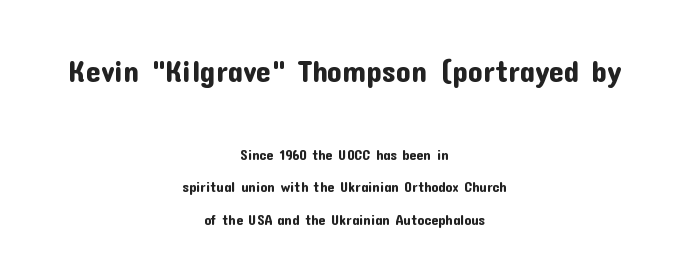
The image shows 30 px sans-serif type, upright; set centered, loose line spacing (2.32x), normal letter spacing, not underlined; the first (top) block is 2.14x larger; low stroke contrast and a medium x-height.
